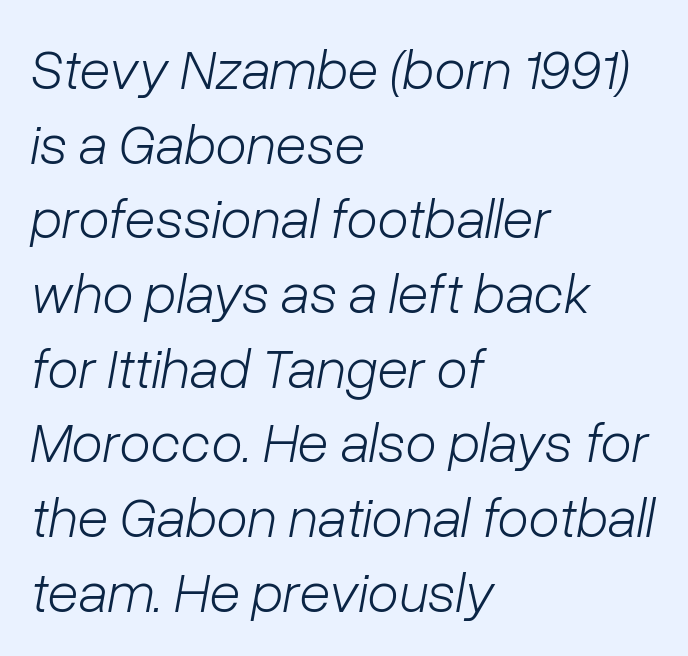
Q: Is the text bold? A: No.
Q: Is the text italic (slanted)? A: Yes, it leans right by about 10 degrees.
Q: Is the text underlined? A: No.
Q: How is the paragraph aligned? A: Left-aligned.
Q: Is the spacing between letters normal or unusually wide? A: Normal.
Q: Is the spacing between lines tight, normal or loose? A: Normal.
Q: Width (condensed, normal, or wide)? A: Normal.
Q: Stroke contrast? A: Low.
Q: x-height? A: Medium.
Q: Monospaced? A: No.
